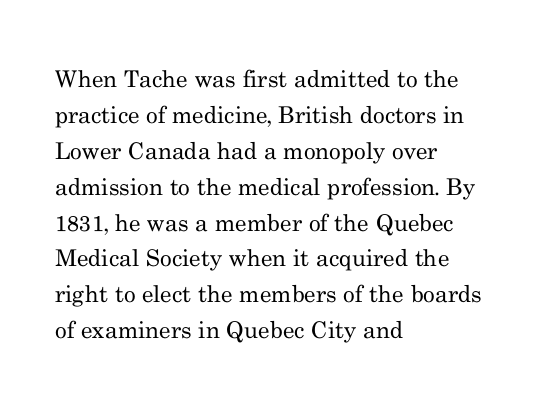
The foot of each line stays bare and open. It's the straight-up-and-down kind of type. The gaps between neighbouring characters are ordinary and unremarkable. A normal amount of white space separates one row of letters from the next. Typeset ragged right — the left edge is the straight one. Is the stroke heavy? The answer is a plain regular-or-lighter.
